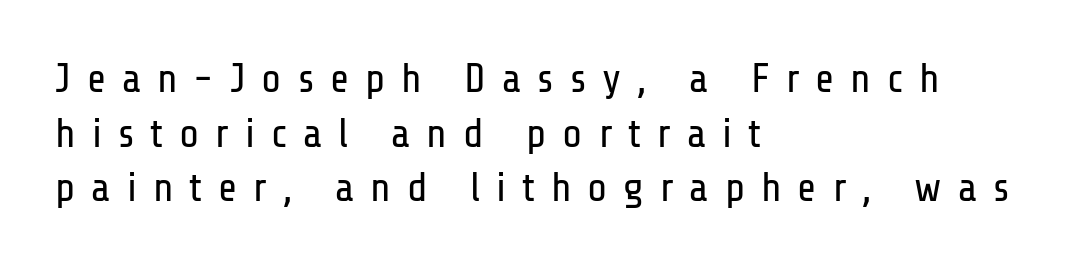
Q: Is the text bold? A: No.
Q: Is the text italic (slanted)? A: No, it is upright.
Q: Is the typeface a serif or a sans-serif typeface? A: Sans-serif.
Q: Is the text underlined? A: No.
Q: How is the paragraph aligned? A: Left-aligned.
Q: Is the spacing between letters normal or unusually wide? A: Unusually wide.
Q: Is the spacing between lines tight, normal or loose? A: Normal.
Q: Width (condensed, normal, or wide)? A: Condensed.
Q: Stroke contrast? A: Low.
Q: x-height? A: Medium.
Q: Monospaced? A: No.
